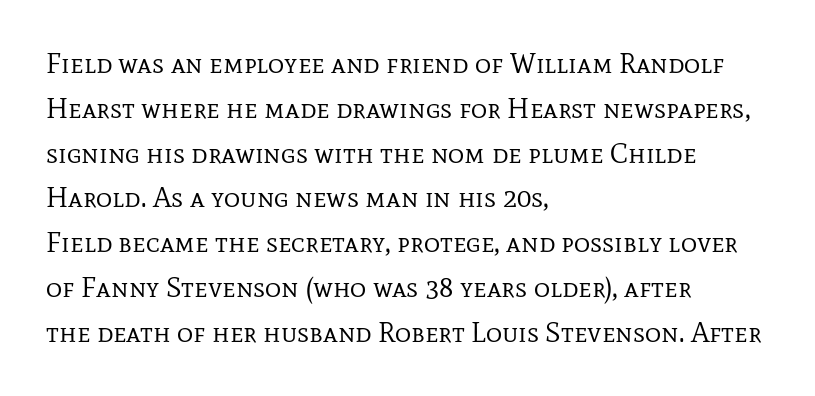
Q: Is the text bold? A: No.
Q: Is the text italic (slanted)? A: No, it is upright.
Q: Is the typeface a serif or a sans-serif typeface? A: Serif.
Q: Is the text underlined? A: No.
Q: How is the paragraph aligned? A: Left-aligned.
Q: Is the spacing between letters normal or unusually wide? A: Normal.
Q: Is the spacing between lines tight, normal or loose? A: Normal.
Q: Width (condensed, normal, or wide)? A: Normal.
Q: Stroke contrast? A: Low.
Q: x-height? A: Medium.
Q: Monospaced? A: No.
